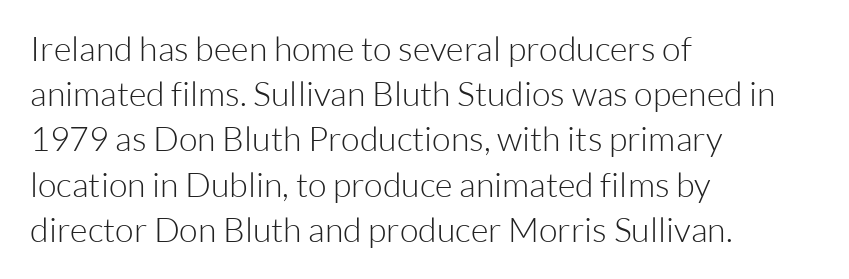
{"serif": "no", "italic": "no", "bold": "no", "weight": "light", "width": "normal", "stroke_contrast": "low", "x_height": "medium", "monospaced": "no", "underline": "no", "align": "left", "line_spacing": "normal", "line_spacing_ratio": 1.33, "letter_spacing": "normal", "letter_spacing_em": 0.0, "glyph_px": 34}
